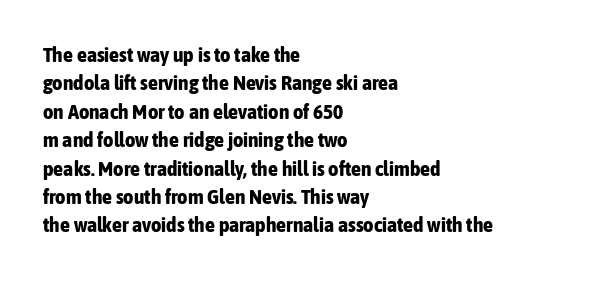
Has an underline been added? It has not. Here the glyphs are tracked normally, forming tight word shapes. Compared with typical paragraphs, the rows here are spaced about the same. The characters look thick and weighty, a clear bold.
